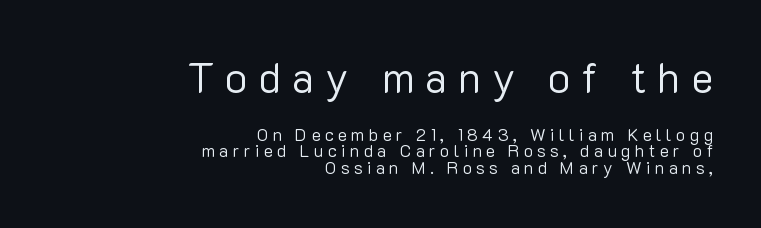
Note the varied advance widths — an 'i' is clearly narrower than an 'm'. Which of the two is more prominent by size? The first, at the top. Each new line begins almost immediately beneath the previous one. Vertical stems look standard width or narrower in stroke. You can tell from the bare stems that sans-serif type was used. All the whitespace from short lines collects on the left.
